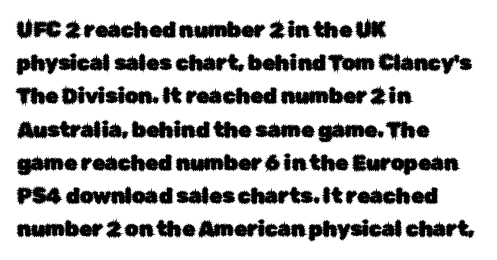
Q: Is the text italic (slanted)? A: No, it is upright.
Q: Is the text underlined? A: No.
Q: How is the paragraph aligned? A: Left-aligned.
Q: Is the spacing between letters normal or unusually wide? A: Normal.
Q: Is the spacing between lines tight, normal or loose? A: Normal.
